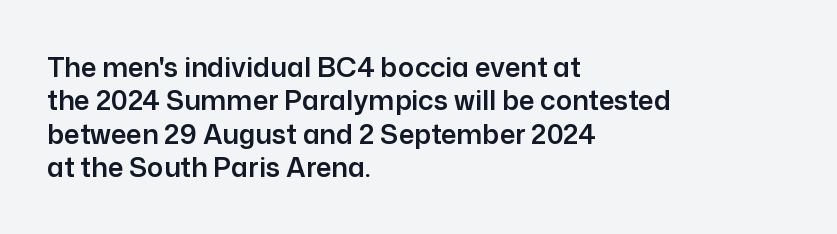
Q: Is the text italic (slanted)? A: No, it is upright.
Q: Is the text underlined? A: No.
Q: How is the paragraph aligned? A: Left-aligned.
Q: Is the spacing between letters normal or unusually wide? A: Normal.
